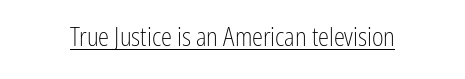
The image shows 25 px text type, upright; set normal letter spacing, underlined.
